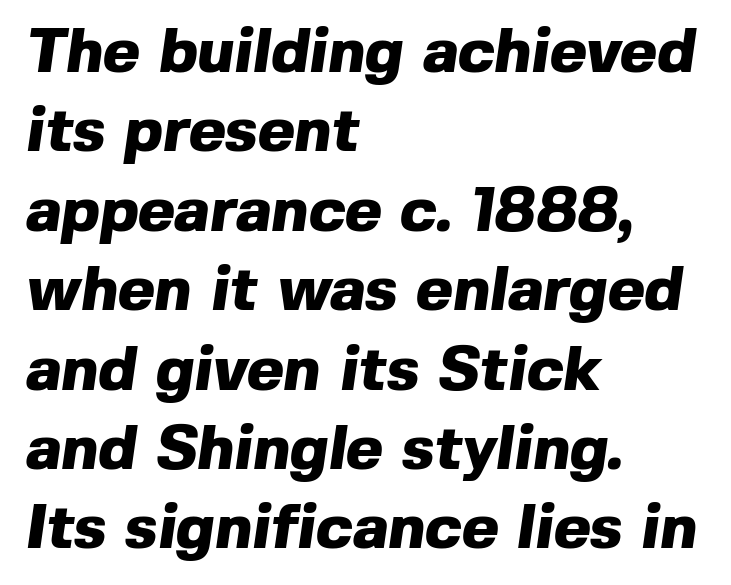
Q: Is the text bold? A: Yes.
Q: Is the typeface a serif or a sans-serif typeface? A: Sans-serif.
Q: Is the text underlined? A: No.
Q: How is the paragraph aligned? A: Left-aligned.
Q: Is the spacing between letters normal or unusually wide? A: Normal.
Q: Is the spacing between lines tight, normal or loose? A: Normal.
Q: Width (condensed, normal, or wide)? A: Normal.
Q: x-height? A: Medium.
Q: Monospaced? A: No.
